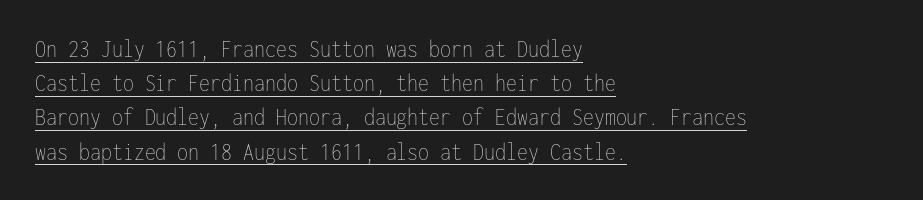
The image shows 25 px text type, upright; set left-aligned, normal line spacing (1.37x), normal letter spacing, underlined.
